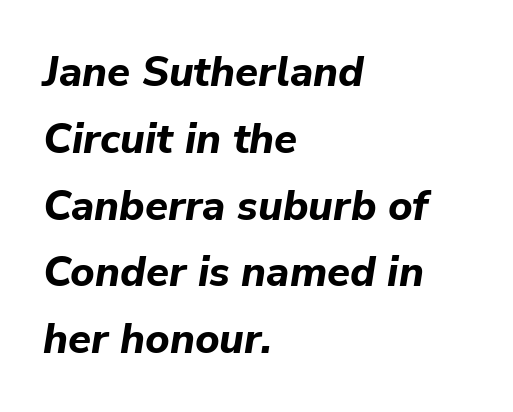
Q: Is the text bold? A: Yes.
Q: Is the text italic (slanted)? A: Yes, it leans right by about 9 degrees.
Q: Is the text underlined? A: No.
Q: How is the paragraph aligned? A: Left-aligned.
Q: Is the spacing between letters normal or unusually wide? A: Normal.
Q: Is the spacing between lines tight, normal or loose? A: Normal.
Q: Width (condensed, normal, or wide)? A: Normal.
Q: Stroke contrast? A: Low.
Q: x-height? A: Medium.
Q: Monospaced? A: No.
